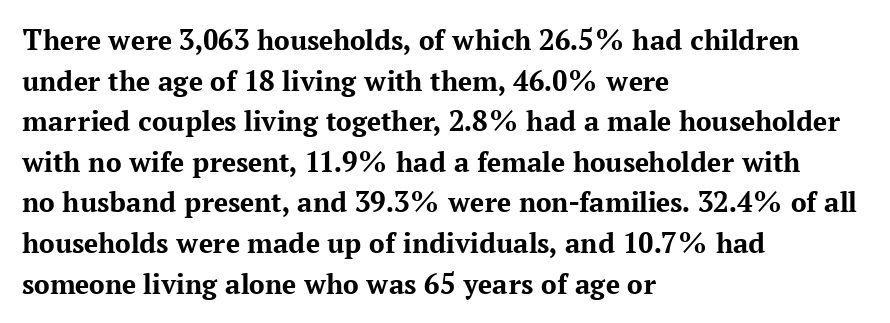
Notice how the stems are strictly vertical — no italics here. Regular leading. Is this a fixed-width face? No — the glyphs have proportional, varying widths. Compared with typical body copy, the letter spacing here is the same.
